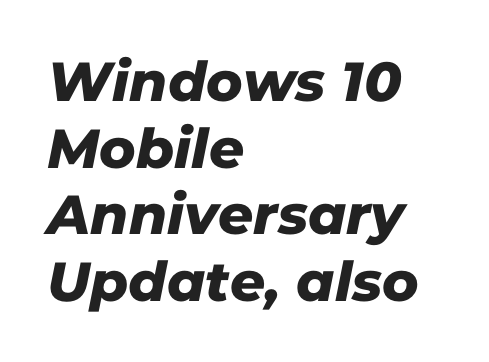
The image shows 55 px sans-serif type; set left-aligned, line spacing 1.21x, normal letter spacing, not underlined; low stroke contrast and a medium x-height.
